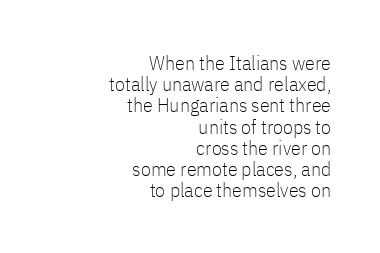
Q: Is the text bold? A: No.
Q: Is the text italic (slanted)? A: No, it is upright.
Q: Is the text underlined? A: No.
Q: How is the paragraph aligned? A: Right-aligned.
Q: Is the spacing between letters normal or unusually wide? A: Normal.
Q: Is the spacing between lines tight, normal or loose? A: Tight.
